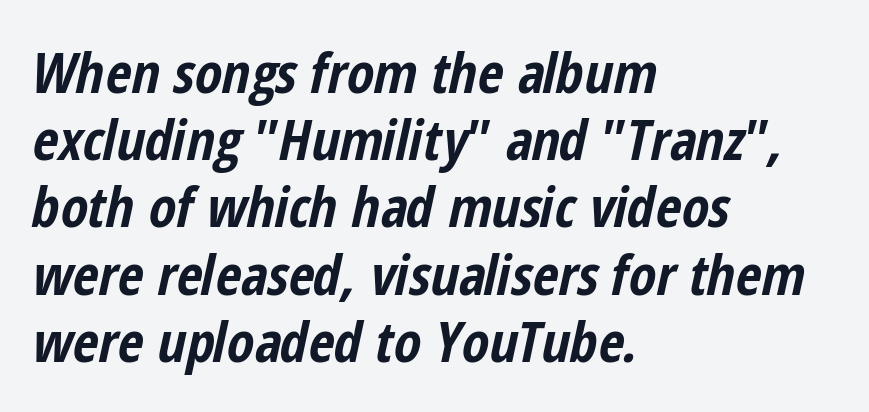
Q: Is the text bold? A: Yes.
Q: Is the text italic (slanted)? A: Yes, it leans right by about 12 degrees.
Q: Is the text underlined? A: No.
Q: How is the paragraph aligned? A: Left-aligned.
Q: Is the spacing between letters normal or unusually wide? A: Normal.
Q: Width (condensed, normal, or wide)? A: Condensed.
Q: Stroke contrast? A: Low.
Q: x-height? A: Medium.
Q: Monospaced? A: No.
